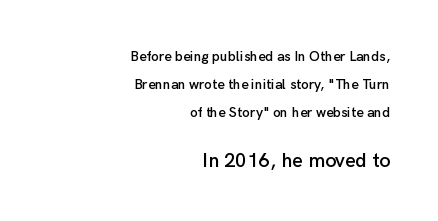
Q: Is the text italic (slanted)? A: No, it is upright.
Q: Is the text underlined? A: No.
Q: How is the paragraph aligned? A: Right-aligned.
Q: Is the spacing between letters normal or unusually wide? A: Normal.
Q: Is the spacing between lines tight, normal or loose? A: Loose.
Q: Which block of text is set in a larger size, the first (top) or the second (bottom)? A: The second (bottom) one.
